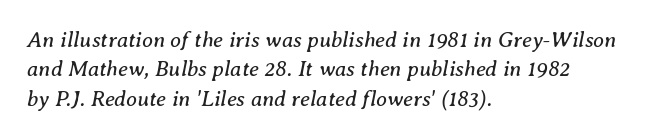
{"italic": "yes", "lean": "right", "slant_degrees": 8, "bold": "no", "underline": "no", "align": "left", "line_spacing": "normal", "line_spacing_ratio": 1.33, "letter_spacing": "normal", "letter_spacing_em": 0.0, "glyph_px": 22}
